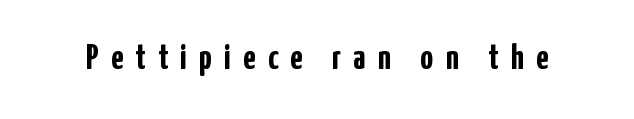
Q: Is the text bold? A: Yes.
Q: Is the text italic (slanted)? A: No, it is upright.
Q: Is the typeface a serif or a sans-serif typeface? A: Sans-serif.
Q: Is the text underlined? A: No.
Q: Is the spacing between letters normal or unusually wide? A: Unusually wide.
Q: Width (condensed, normal, or wide)? A: Condensed.
Q: Stroke contrast? A: Low.
Q: x-height? A: Medium.
Q: Monospaced? A: No.
